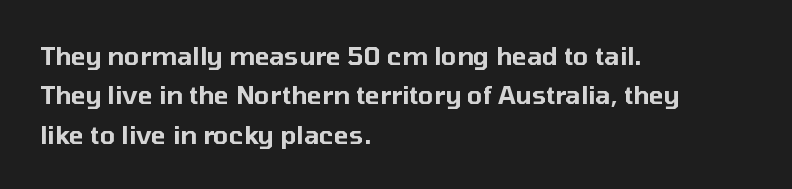
The image shows 25 px text type, upright; set left-aligned, normal line spacing (1.58x), normal letter spacing, not underlined.
